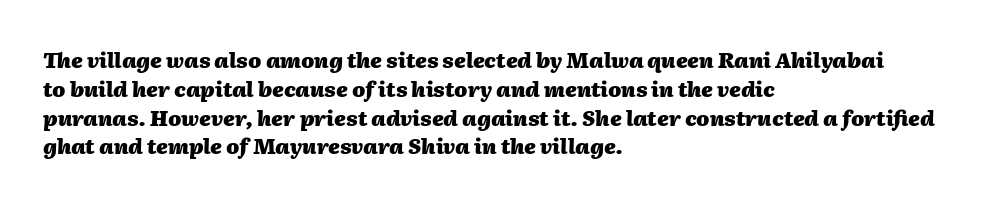
The image shows 21 px bold type, italic (leaning right); set left-aligned, normal line spacing (1.37x), normal letter spacing, not underlined.
